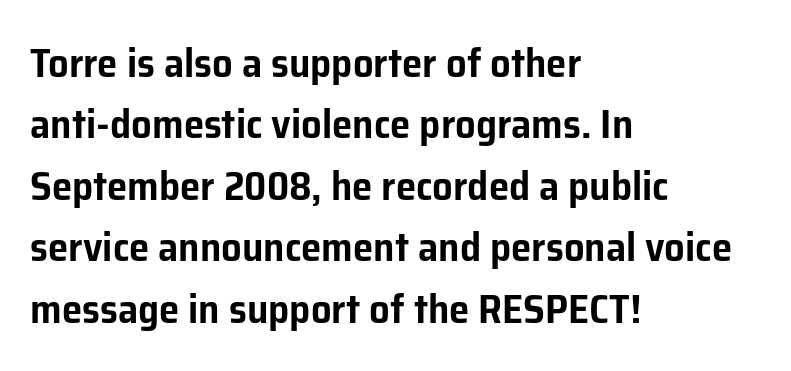
The image shows 41 px sans-serif type, upright; set left-aligned, normal line spacing (1.5x), normal letter spacing, not underlined; low stroke contrast and a medium x-height.
